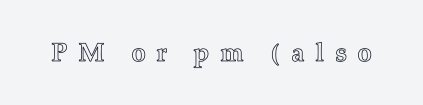
Q: Is the text italic (slanted)? A: No, it is upright.
Q: Is the text underlined? A: No.
Q: Is the spacing between letters normal or unusually wide? A: Unusually wide.
